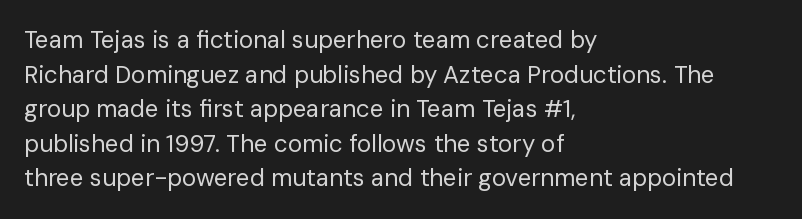
The image shows 24 px text type, upright; set left-aligned, normal line spacing (1.44x), normal letter spacing, not underlined.
